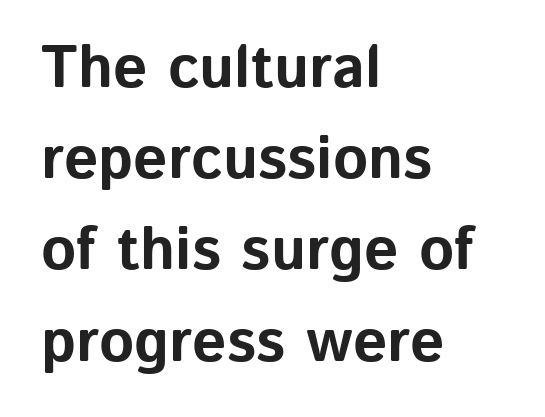
The image shows 60 px bold sans-serif type, upright; set left-aligned, normal line spacing (1.52x), normal letter spacing, not underlined; low stroke contrast and a medium x-height.
